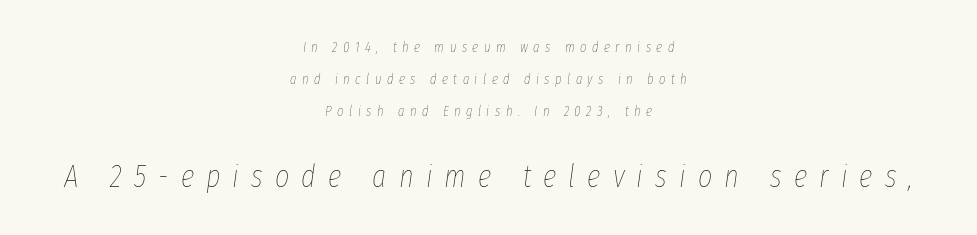
{"italic": "yes", "lean": "right", "slant_degrees": 8, "bold": "no", "weight": "thin", "width": "condensed", "stroke_contrast": "low", "x_height": "medium", "monospaced": "no", "underline": "no", "align": "center", "line_spacing": "loose", "line_spacing_ratio": 2.27, "letter_spacing": "wide", "letter_spacing_em": 0.39, "larger_block": "second", "size_ratio": 2.21, "glyph_px": 31}
